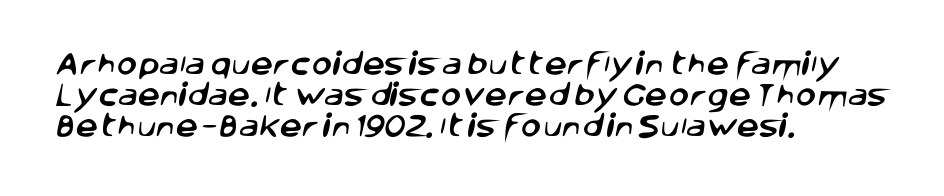
{"underline": "no", "align": "left", "line_spacing": "normal", "line_spacing_ratio": 1.25, "letter_spacing": "normal", "letter_spacing_em": 0.0, "glyph_px": 25}
